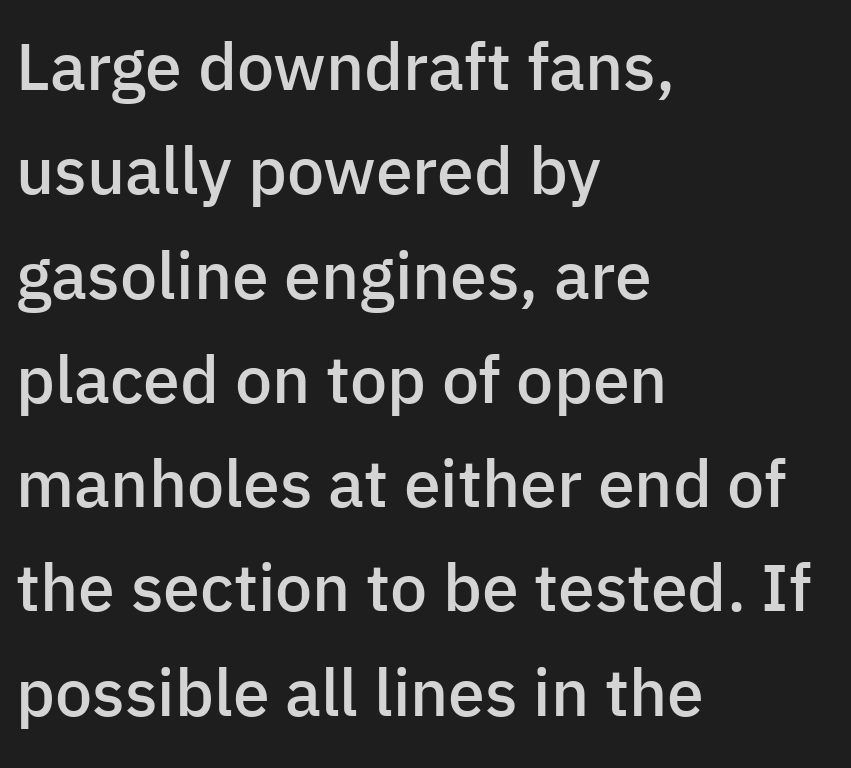
The image shows 66 px semibold sans-serif type, upright; set left-aligned, normal line spacing (1.58x), normal letter spacing, not underlined; low stroke contrast and a medium x-height.
